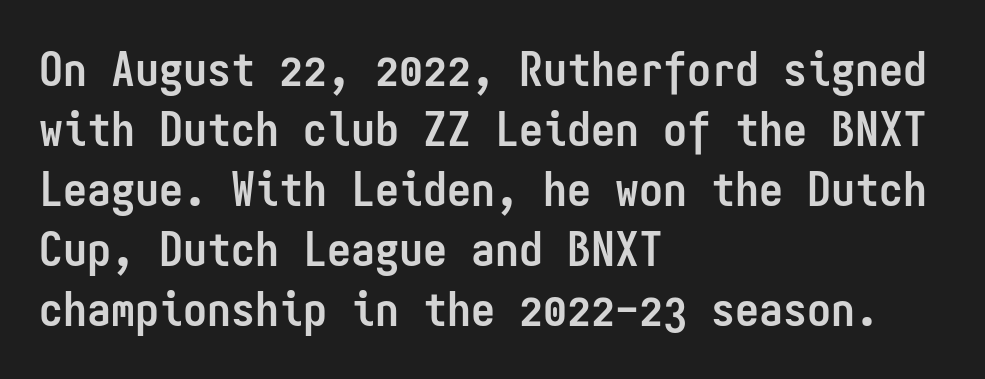
The image shows 48 px semibold, condensed sans-serif type, upright, monospaced; set left-aligned, normal line spacing (1.25x), normal letter spacing, not underlined; low stroke contrast and a medium x-height.
